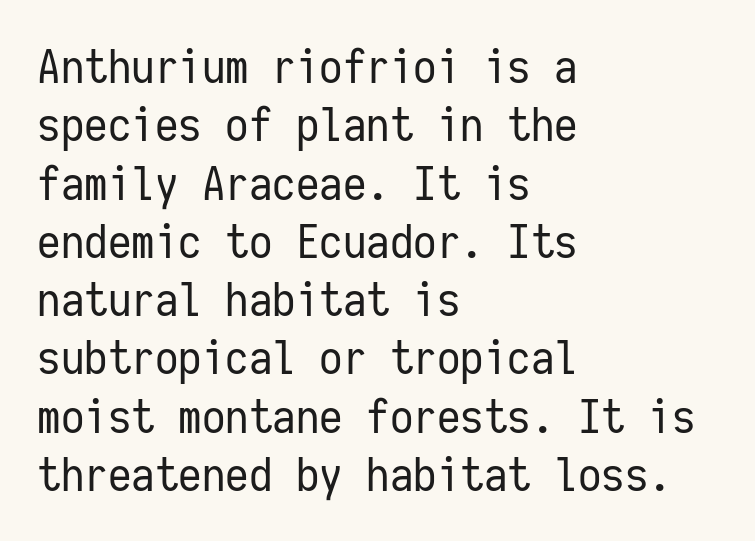
Q: Is the text bold? A: No.
Q: Is the text italic (slanted)? A: No, it is upright.
Q: Is the typeface a serif or a sans-serif typeface? A: Sans-serif.
Q: Is the text underlined? A: No.
Q: How is the paragraph aligned? A: Left-aligned.
Q: Is the spacing between letters normal or unusually wide? A: Normal.
Q: Width (condensed, normal, or wide)? A: Condensed.
Q: Stroke contrast? A: Low.
Q: x-height? A: Medium.
Q: Monospaced? A: Yes.
